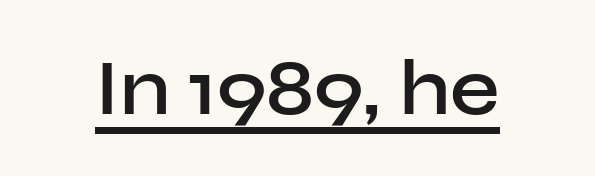
The image shows 79 px semibold sans-serif type, upright; set normal letter spacing, underlined; low stroke contrast and a medium x-height.
